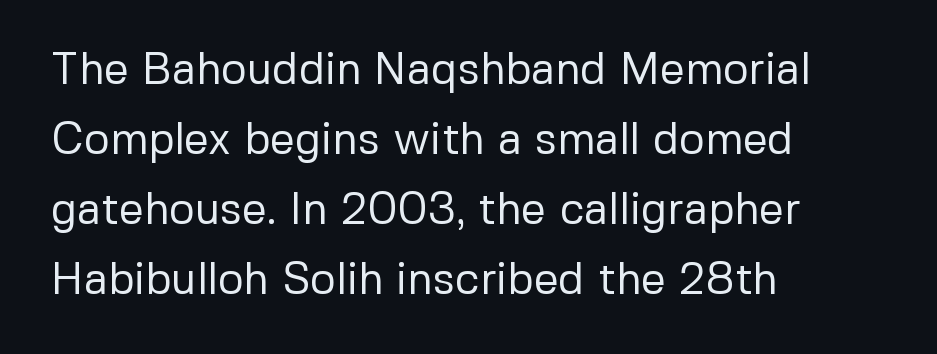
These lines are rendered in a variable-pitch font. This sample is left-justified, so line endings fall wherever the words run out. It's the straight-up-and-down kind of type. The zone under the glyphs is completely vacant. You could call the tracking neutral — neither tight nor loose. Compared with a typical body face, this is equally light or lighter still.
